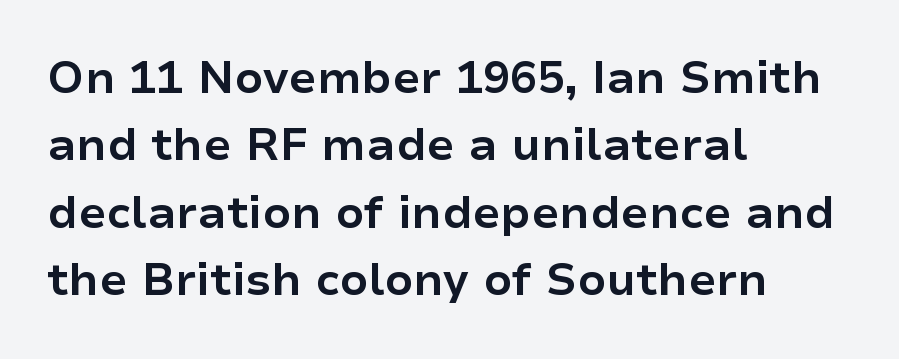
The image shows 45 px bold sans-serif type, upright; set left-aligned, normal line spacing (1.5x), normal letter spacing, not underlined; low stroke contrast and a medium x-height.
